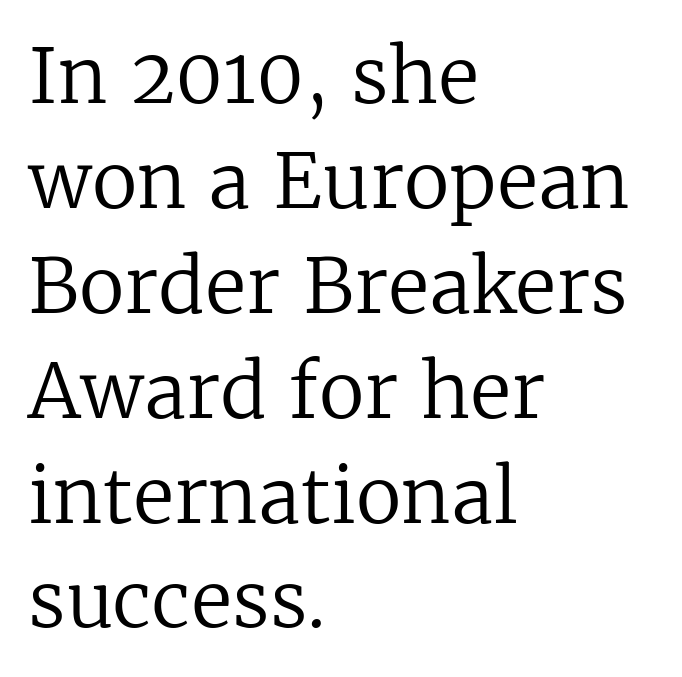
{"serif": "yes", "italic": "no", "bold": "no", "weight": "regular", "width": "normal", "stroke_contrast": "low", "x_height": "medium", "monospaced": "no", "underline": "no", "align": "left", "line_spacing": "normal", "line_spacing_ratio": 1.38, "letter_spacing": "normal", "letter_spacing_em": 0.0, "glyph_px": 76}
